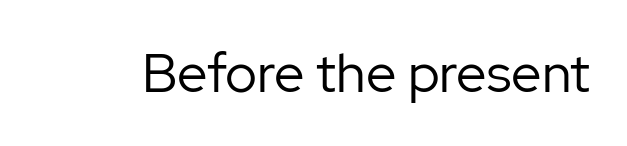
I'd call this a sans setting — the letters go barefoot. You could not count columns in this text — the font is proportionally spaced. No italicization has been applied; the sample stays upright. Is the stroke heavy? The answer is a plain regular-or-lighter.
